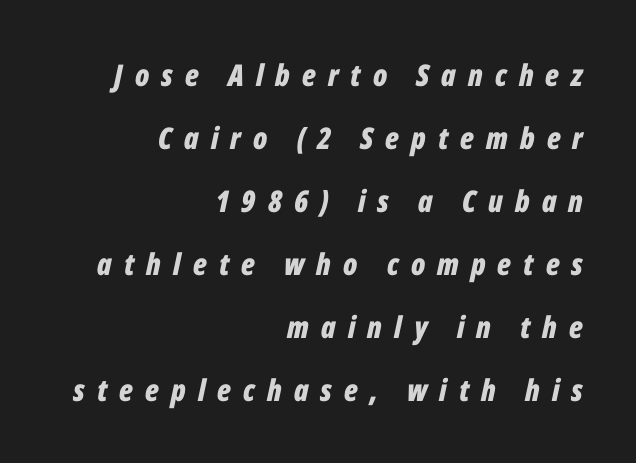
{"italic": "yes", "lean": "right", "slant_degrees": 12, "bold": "yes", "weight": "bold", "width": "condensed", "stroke_contrast": "low", "x_height": "medium", "monospaced": "no", "underline": "no", "align": "right", "line_spacing": "loose", "line_spacing_ratio": 2.1, "letter_spacing": "wide", "letter_spacing_em": 0.4, "glyph_px": 30}
